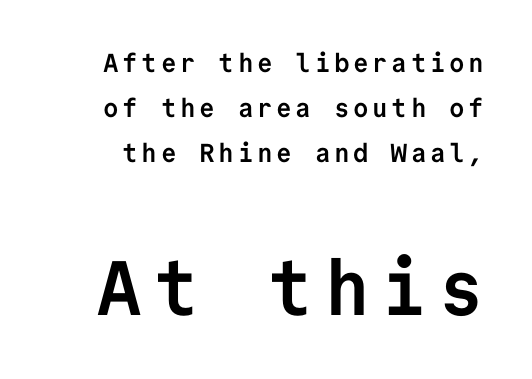
Q: Is the text bold? A: Yes.
Q: Is the text italic (slanted)? A: No, it is upright.
Q: Is the typeface a serif or a sans-serif typeface? A: Sans-serif.
Q: Is the text underlined? A: No.
Q: Which block of text is set in a larger size, the first (top) or the second (bottom)? A: The second (bottom) one.
Q: Width (condensed, normal, or wide)? A: Normal.
Q: Stroke contrast? A: Low.
Q: x-height? A: Medium.
Q: Monospaced? A: Yes.
